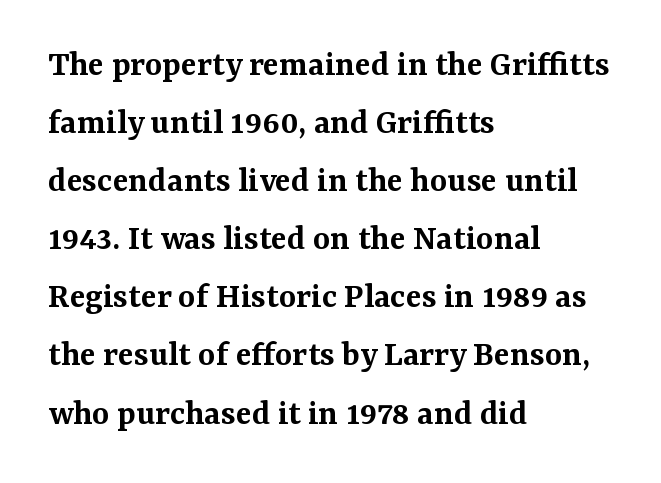
To sum up the face: it has serifs. These lines keep a tight, regular rhythm from letter to letter. Character widths vary here, with narrow letters taking less room than wide ones. Posture: upright roman. These lines sit exactly where default settings would place them.
